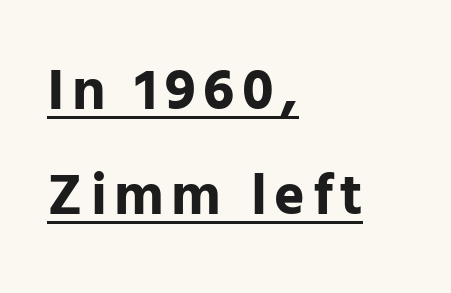
Q: Is the text bold? A: Yes.
Q: Is the text italic (slanted)? A: No, it is upright.
Q: Is the typeface a serif or a sans-serif typeface? A: Sans-serif.
Q: Is the text underlined? A: Yes.
Q: How is the paragraph aligned? A: Left-aligned.
Q: Width (condensed, normal, or wide)? A: Normal.
Q: Stroke contrast? A: Low.
Q: x-height? A: Medium.
Q: Monospaced? A: No.
